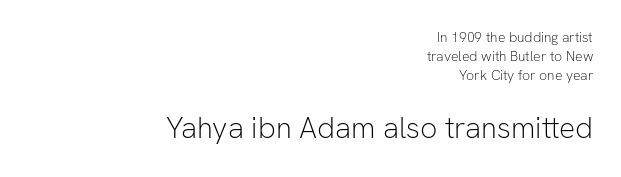
Q: Is the text bold? A: No.
Q: Is the text italic (slanted)? A: No, it is upright.
Q: Is the typeface a serif or a sans-serif typeface? A: Sans-serif.
Q: Is the text underlined? A: No.
Q: How is the paragraph aligned? A: Right-aligned.
Q: Is the spacing between letters normal or unusually wide? A: Normal.
Q: Is the spacing between lines tight, normal or loose? A: Normal.
Q: Which block of text is set in a larger size, the first (top) or the second (bottom)? A: The second (bottom) one.
Q: Width (condensed, normal, or wide)? A: Normal.
Q: Stroke contrast? A: Low.
Q: x-height? A: Medium.
Q: Monospaced? A: No.
